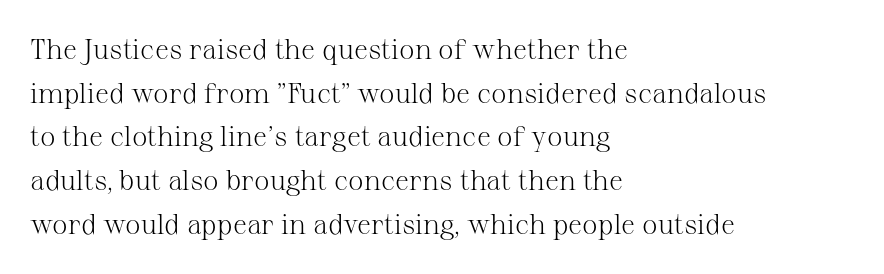
The image shows 28 px light serif type, upright; set left-aligned, normal line spacing (1.56x), normal letter spacing, not underlined; medium stroke contrast and a medium x-height.
